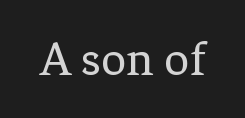
Classification — serif. You can tell it's not italic because the verticals are truly vertical. The letters advance in unequal steps, a hallmark of proportional type. Summary of weight: not heavy and not bold. Rule under the text: the space is simply empty. A typesetter would call this zero additional tracking.
